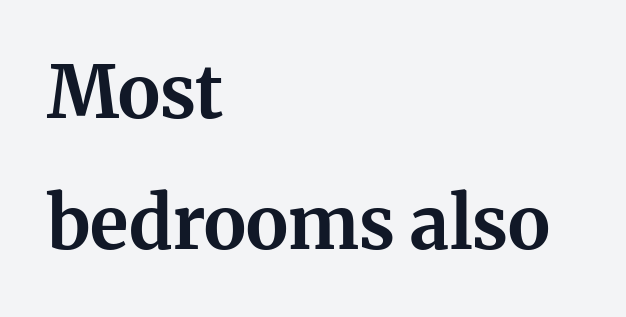
The image shows 72 px bold serif type, upright; set left-aligned, line spacing 1.82x, normal letter spacing, not underlined; medium stroke contrast and a medium x-height.
